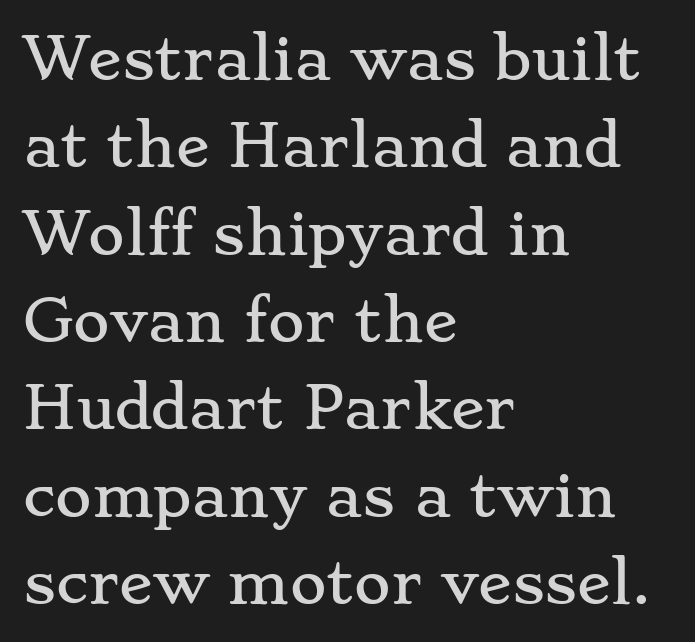
Q: Is the text italic (slanted)? A: No, it is upright.
Q: Is the typeface a serif or a sans-serif typeface? A: Serif.
Q: Is the text underlined? A: No.
Q: How is the paragraph aligned? A: Left-aligned.
Q: Is the spacing between letters normal or unusually wide? A: Normal.
Q: Is the spacing between lines tight, normal or loose? A: Normal.
Q: Width (condensed, normal, or wide)? A: Wide.
Q: Stroke contrast? A: Low.
Q: x-height? A: Small.
Q: Monospaced? A: No.
